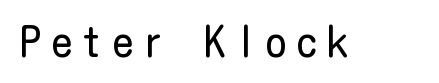
Designer's note — italics off, roman on. These lines have a slow, spaced-out rhythm from letter to letter. Counters stay open thanks to moderate or lighter strokes. Unlike a traditional serif, this face leaves its strokes unadorned.
